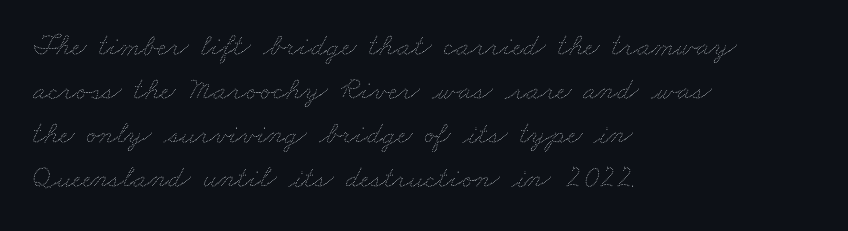
Q: Is the text bold? A: No.
Q: Is the text underlined? A: No.
Q: How is the paragraph aligned? A: Left-aligned.
Q: Is the spacing between letters normal or unusually wide? A: Normal.
Q: Is the spacing between lines tight, normal or loose? A: Normal.
Q: Width (condensed, normal, or wide)? A: Wide.
Q: Stroke contrast? A: Medium.
Q: x-height? A: Small.
Q: Monospaced? A: No.
